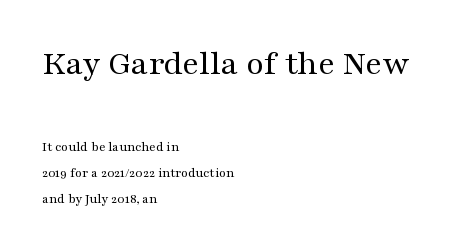
Between these two stacked blocks, the higher one wins on size. The face used here is proportionally spaced, like ordinary book or web type. The weight would be labelled regular, book, light, or lighter still. Casual observation: everything's shoved over to the left. The area under the type is left untouched.
